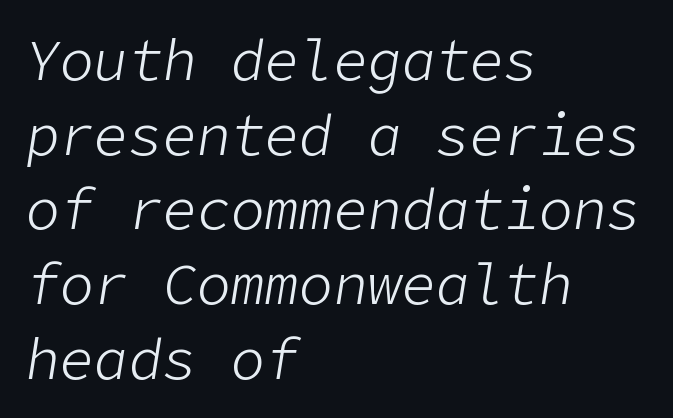
The image shows 57 px light type, italic (leaning right); set left-aligned, normal line spacing (1.31x), normal letter spacing, not underlined; low stroke contrast and a medium x-height.
